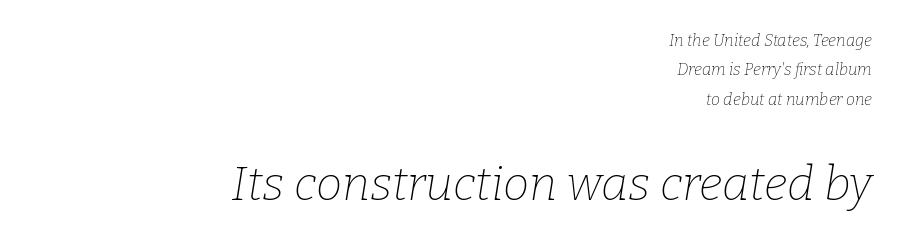
The image shows 47 px thin serif type, italic (leaning right); set right-aligned, line spacing 1.83x, normal letter spacing, not underlined; the second (bottom) block is 2.94x larger; low stroke contrast and a medium x-height.
